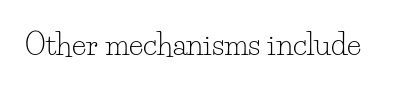
Q: Is the text bold? A: No.
Q: Is the text italic (slanted)? A: No, it is upright.
Q: Is the typeface a serif or a sans-serif typeface? A: Serif.
Q: Is the text underlined? A: No.
Q: Is the spacing between letters normal or unusually wide? A: Normal.
Q: Width (condensed, normal, or wide)? A: Normal.
Q: Stroke contrast? A: Low.
Q: x-height? A: Small.
Q: Monospaced? A: No.
